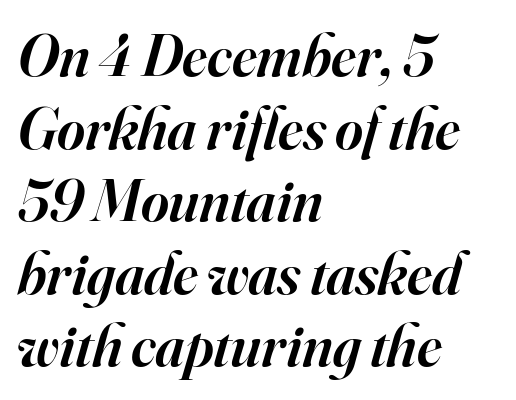
Q: Is the text bold? A: Semi-bold.
Q: Is the text italic (slanted)? A: Yes, it leans right by about 16 degrees.
Q: Is the typeface a serif or a sans-serif typeface? A: Serif.
Q: Is the text underlined? A: No.
Q: How is the paragraph aligned? A: Left-aligned.
Q: Is the spacing between letters normal or unusually wide? A: Normal.
Q: Width (condensed, normal, or wide)? A: Normal.
Q: Stroke contrast? A: High.
Q: x-height? A: Small.
Q: Monospaced? A: No.
